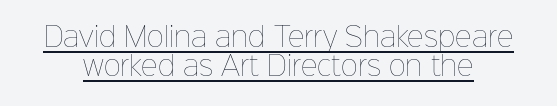
Bold? No — there's no thickening of the strokes. This is underlined copy, the kind a proofreader might mark for attention. It's the straight-up-and-down kind of type. Tracking here is standard; glyphs follow each other at the usual distance. Does the leading feel generous? Not at all — it's pinched.
